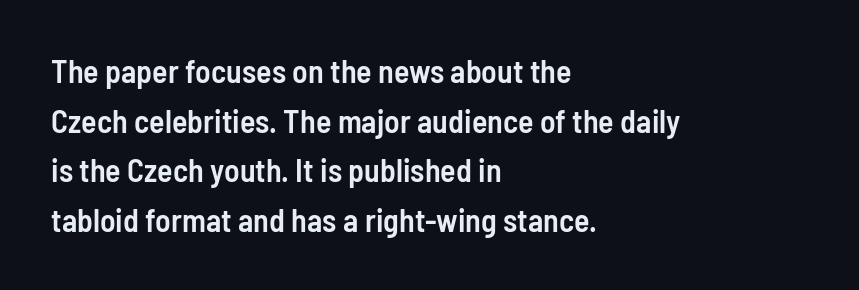
{"serif": "no", "italic": "no", "bold": "semi", "weight": "semibold", "width": "condensed", "stroke_contrast": "low", "x_height": "medium", "monospaced": "no", "underline": "no", "align": "left", "line_spacing": "normal", "line_spacing_ratio": 1.55, "letter_spacing": "normal", "letter_spacing_em": 0.0, "glyph_px": 32}
